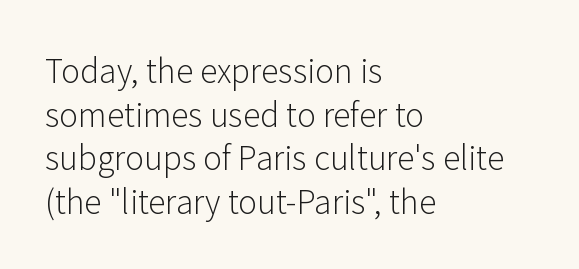
{"serif": "no", "italic": "no", "bold": "no", "weight": "light", "width": "normal", "stroke_contrast": "low", "x_height": "medium", "monospaced": "no", "underline": "no", "align": "left", "line_spacing": "normal", "line_spacing_ratio": 1.36, "letter_spacing": "normal", "letter_spacing_em": 0.0, "glyph_px": 32}
